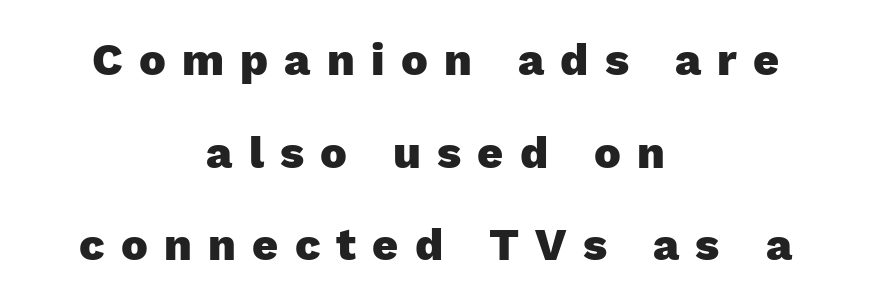
{"serif": "no", "italic": "no", "bold": "yes", "weight": "heavy", "width": "normal", "x_height": "medium", "monospaced": "no", "underline": "no", "align": "center", "line_spacing": "loose", "line_spacing_ratio": 2.06, "letter_spacing": "wide", "letter_spacing_em": 0.36, "glyph_px": 45}
